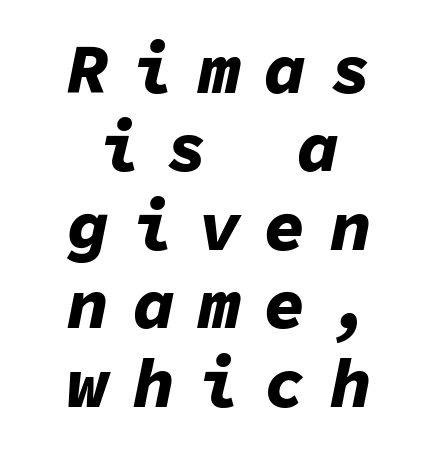
The image shows 70 px bold type, italic (leaning right), monospaced; set centered, tight line spacing (1.12x), unusually wide letter spacing (+0.34 em), not underlined; low stroke contrast and a medium x-height.
